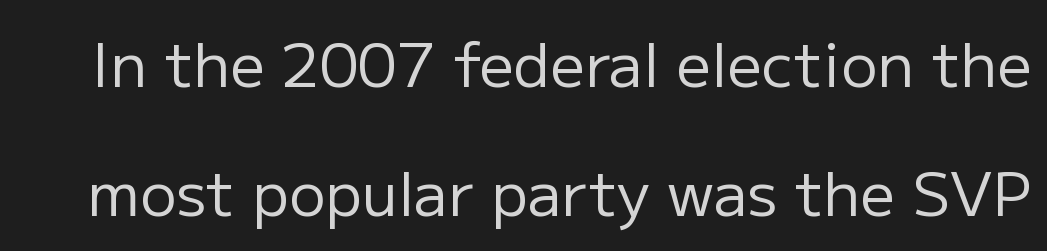
Q: Is the text bold? A: No.
Q: Is the text italic (slanted)? A: No, it is upright.
Q: Is the typeface a serif or a sans-serif typeface? A: Sans-serif.
Q: Is the text underlined? A: No.
Q: Is the spacing between letters normal or unusually wide? A: Normal.
Q: Is the spacing between lines tight, normal or loose? A: Loose.
Q: Width (condensed, normal, or wide)? A: Normal.
Q: Stroke contrast? A: Low.
Q: x-height? A: Medium.
Q: Monospaced? A: No.
